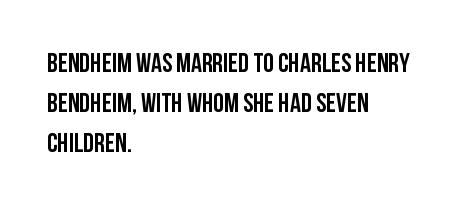
Q: Is the text italic (slanted)? A: No, it is upright.
Q: Is the text underlined? A: No.
Q: How is the paragraph aligned? A: Left-aligned.
Q: Is the spacing between letters normal or unusually wide? A: Normal.
Q: Is the spacing between lines tight, normal or loose? A: Normal.
